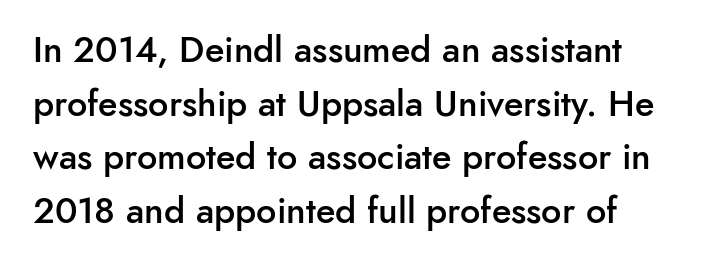
Q: Is the text bold? A: Semi-bold.
Q: Is the text italic (slanted)? A: No, it is upright.
Q: Is the typeface a serif or a sans-serif typeface? A: Sans-serif.
Q: Is the text underlined? A: No.
Q: Is the spacing between letters normal or unusually wide? A: Normal.
Q: Is the spacing between lines tight, normal or loose? A: Normal.
Q: Width (condensed, normal, or wide)? A: Normal.
Q: Stroke contrast? A: Low.
Q: x-height? A: Small.
Q: Monospaced? A: No.
